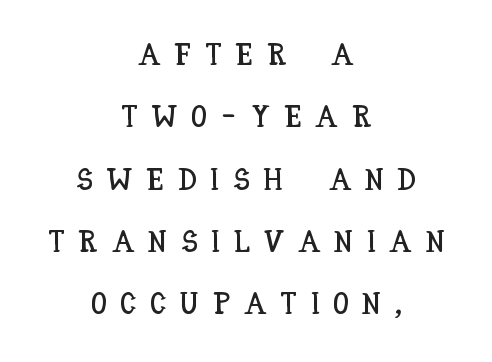
{"italic": "no", "width": "condensed", "stroke_contrast": "low", "x_height": "large", "monospaced": "no", "underline": "no", "align": "center", "line_spacing": "loose", "line_spacing_ratio": 2.01, "letter_spacing": "wide", "letter_spacing_em": 0.45, "glyph_px": 31}
